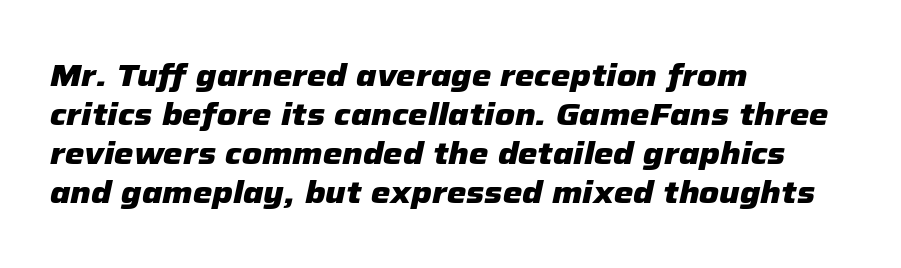
The image shows 31 px heavy type, italic (leaning right); set left-aligned, normal line spacing (1.26x), normal letter spacing, not underlined; low stroke contrast and a medium x-height.
